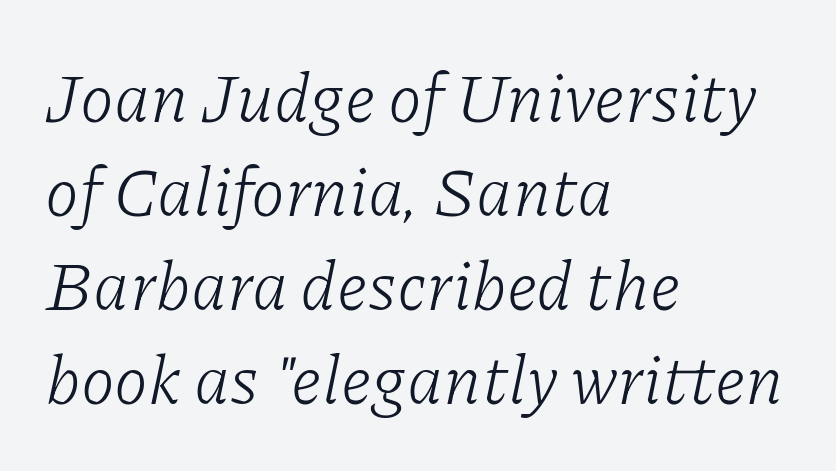
This sample uses an oblique cut, with every glyph tilted off the vertical. Each letter keeps its own natural width here, so spacing adapts to shape. The setting favours the left margin, as ordinary paragraphs usually do. The rendering keeps characters at their native spacing. Is the stroke heavy? The answer is a plain regular-or-lighter.
